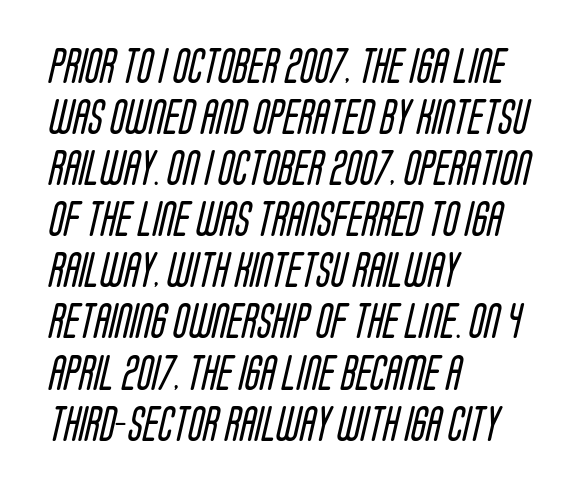
{"serif": "no", "bold": "no", "weight": "regular", "width": "condensed", "stroke_contrast": "low", "x_height": "large", "monospaced": "no", "underline": "no", "align": "left", "line_spacing": "normal", "line_spacing_ratio": 1.46, "letter_spacing": "normal", "letter_spacing_em": 0.0, "glyph_px": 35}
